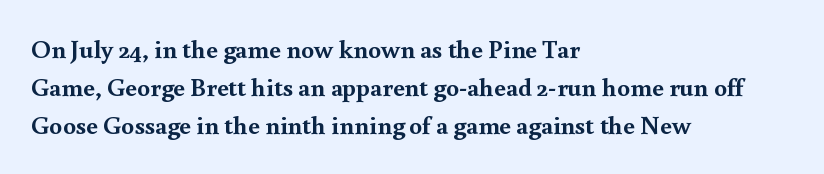
One glance says typical: line gaps are just what's usual. Students, note that the glyphs here touch the page at normal intervals. When letters stand straight like this, we call the style roman or upright. The string is rendered with underlining switched off. Casual observation: everything's shoved over to the left.
